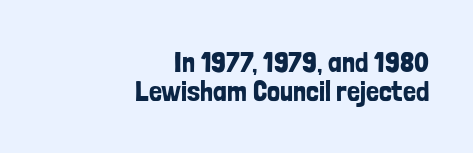
Q: Is the text italic (slanted)? A: No, it is upright.
Q: Is the typeface a serif or a sans-serif typeface? A: Sans-serif.
Q: Is the text underlined? A: No.
Q: How is the paragraph aligned? A: Right-aligned.
Q: Is the spacing between letters normal or unusually wide? A: Normal.
Q: Is the spacing between lines tight, normal or loose? A: Tight.
Q: Width (condensed, normal, or wide)? A: Condensed.
Q: Stroke contrast? A: Low.
Q: x-height? A: Medium.
Q: Monospaced? A: No.
